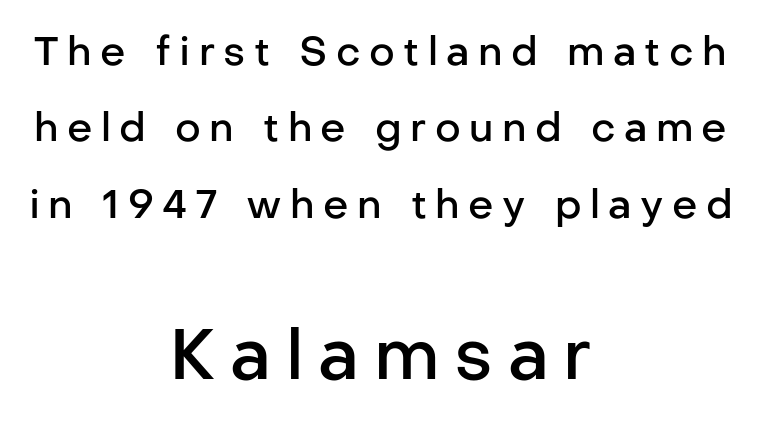
{"serif": "no", "italic": "no", "bold": "semi", "weight": "semibold", "width": "normal", "stroke_contrast": "low", "x_height": "medium", "monospaced": "no", "underline": "no", "align": "center", "line_spacing": "loose", "line_spacing_ratio": 1.91, "letter_spacing": "wide", "letter_spacing_em": 0.21, "larger_block": "second", "size_ratio": 1.75, "glyph_px": 70}
